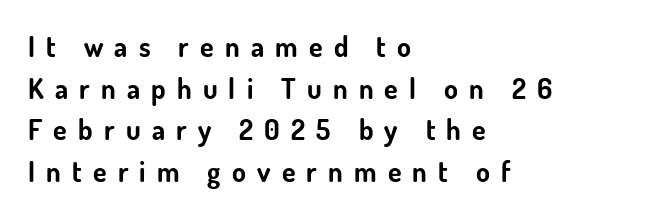
How heavy is the stroke? Heavy — this is a bold. The designer left line spacing at the default. Words float on clear page, feet unadorned. The passage shown has open, widely tracked lettering throughout. Posture: vertical. The passage shown is typed in a proportional face where columns would drift.
